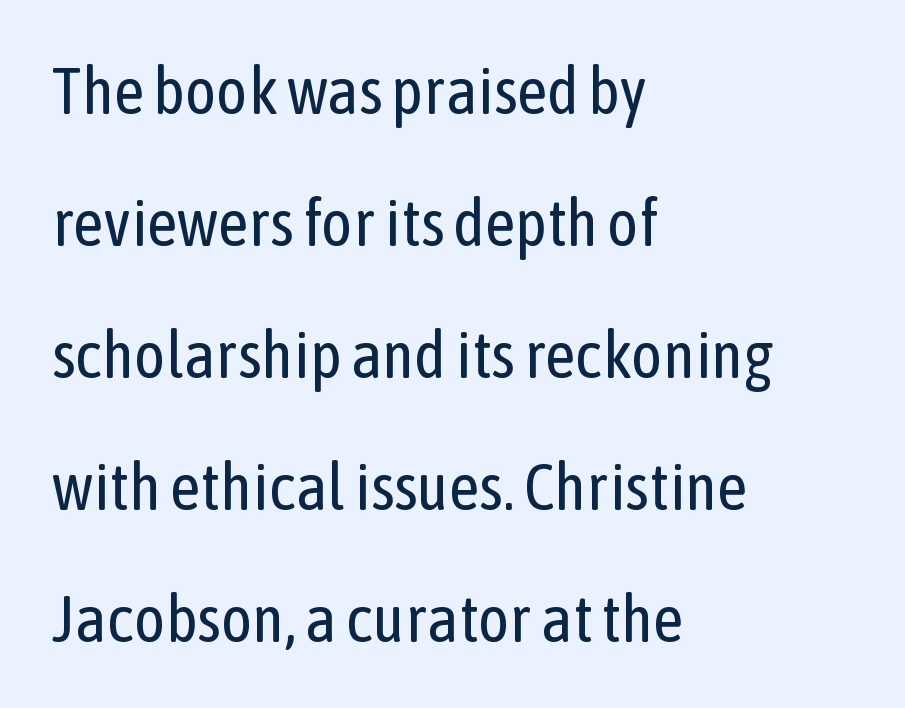
Underlining? Definitely not there. Stem width sits at or under what a default text font uses. Think of a printed novel: that variable character pitch is what you see here. Characters remain perfectly vertical along every line. Whoever set this chose breathing room over compactness in the vertical rhythm. These lines are composed in type without serifs.
